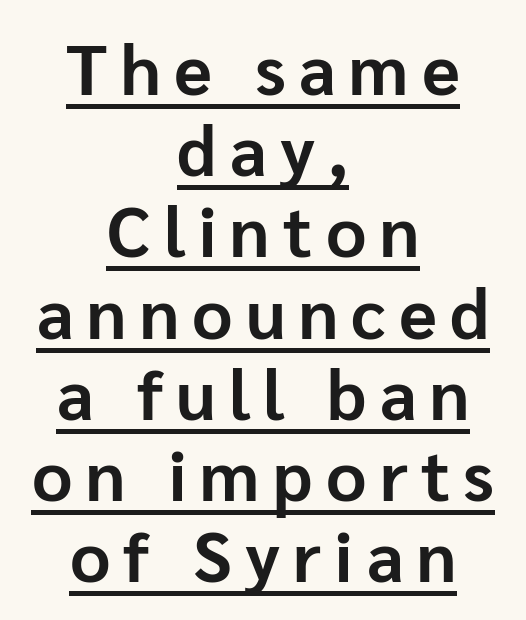
The image shows 70 px bold sans-serif type, upright; set centered, line spacing 1.16x, underlined; low stroke contrast and a medium x-height.
